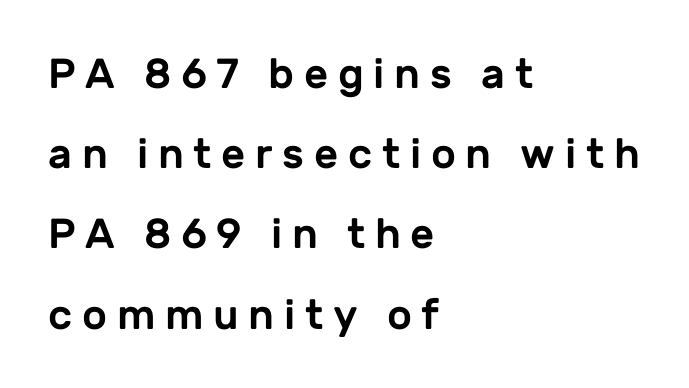
The image shows 42 px sans-serif type, upright; set left-aligned, loose line spacing (1.91x), unusually wide letter spacing (+0.23 em), not underlined; low stroke contrast and a medium x-height.
